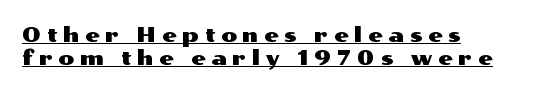
{"italic": "no", "underline": "yes", "align": "left", "line_spacing": "tight", "line_spacing_ratio": 1.11, "letter_spacing": "wide", "letter_spacing_em": 0.26, "glyph_px": 21}
